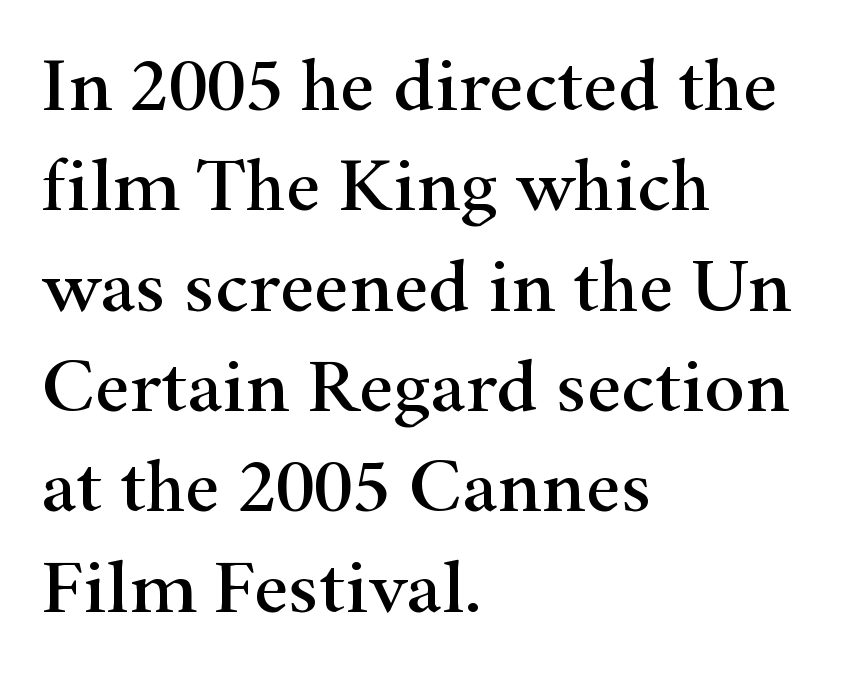
{"serif": "yes", "italic": "no", "width": "wide", "stroke_contrast": "high", "x_height": "small", "monospaced": "no", "underline": "no", "align": "left", "line_spacing": "normal", "line_spacing_ratio": 1.32, "letter_spacing": "normal", "letter_spacing_em": 0.0, "glyph_px": 76}
